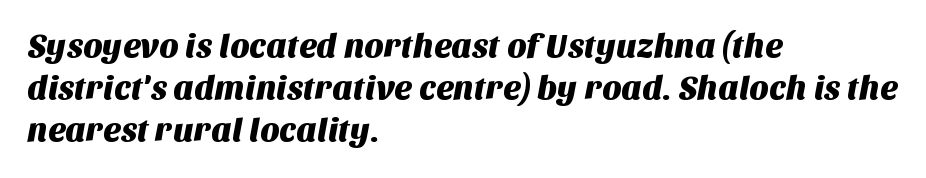
The image shows 33 px sans-serif type; set left-aligned, normal line spacing (1.28x), normal letter spacing, not underlined; medium stroke contrast and a large x-height.
